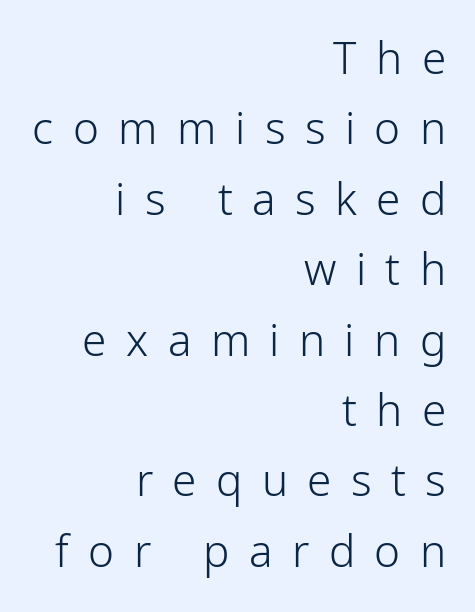
{"serif": "no", "italic": "no", "bold": "no", "weight": "light", "width": "condensed", "stroke_contrast": "low", "x_height": "medium", "monospaced": "no", "underline": "no", "align": "right", "line_spacing": "normal", "line_spacing_ratio": 1.6, "letter_spacing": "wide", "letter_spacing_em": 0.44, "glyph_px": 44}
